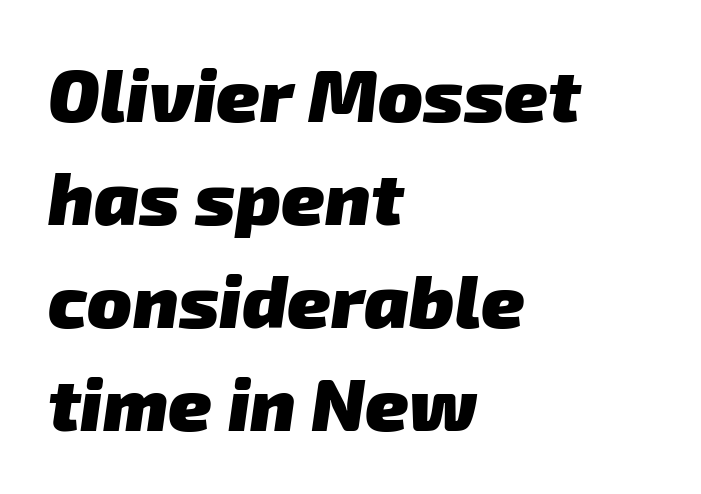
{"serif": "no", "bold": "yes", "weight": "heavy", "width": "normal", "stroke_contrast": "low", "x_height": "medium", "monospaced": "no", "underline": "no", "align": "left", "line_spacing": "normal", "line_spacing_ratio": 1.39, "letter_spacing": "normal", "letter_spacing_em": 0.0, "glyph_px": 74}
